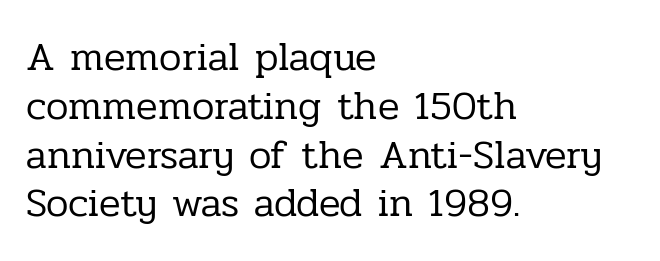
Q: Is the text bold? A: No.
Q: Is the text italic (slanted)? A: No, it is upright.
Q: Is the typeface a serif or a sans-serif typeface? A: Serif.
Q: Is the text underlined? A: No.
Q: How is the paragraph aligned? A: Left-aligned.
Q: Is the spacing between letters normal or unusually wide? A: Normal.
Q: Width (condensed, normal, or wide)? A: Normal.
Q: Stroke contrast? A: Low.
Q: x-height? A: Medium.
Q: Monospaced? A: No.
